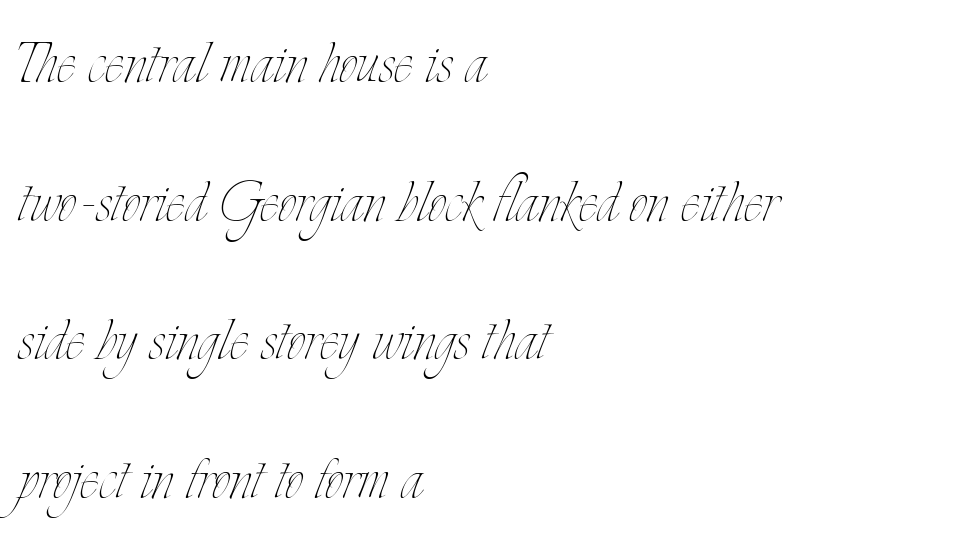
{"bold": "no", "weight": "thin", "width": "condensed", "stroke_contrast": "low", "x_height": "small", "monospaced": "no", "underline": "no", "align": "left", "line_spacing": "loose", "line_spacing_ratio": 1.9, "letter_spacing": "normal", "letter_spacing_em": 0.0, "glyph_px": 73}
